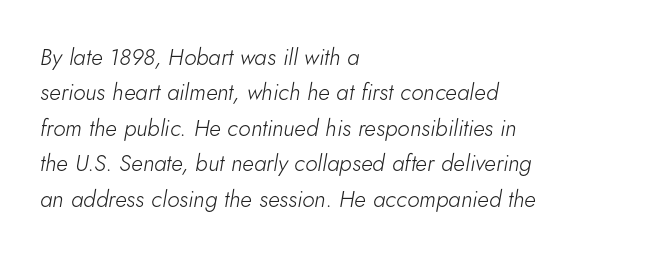
{"italic": "yes", "lean": "right", "slant_degrees": 5, "bold": "no", "underline": "no", "align": "left", "line_spacing": "normal", "line_spacing_ratio": 1.54, "letter_spacing": "normal", "letter_spacing_em": 0.0, "glyph_px": 23}
